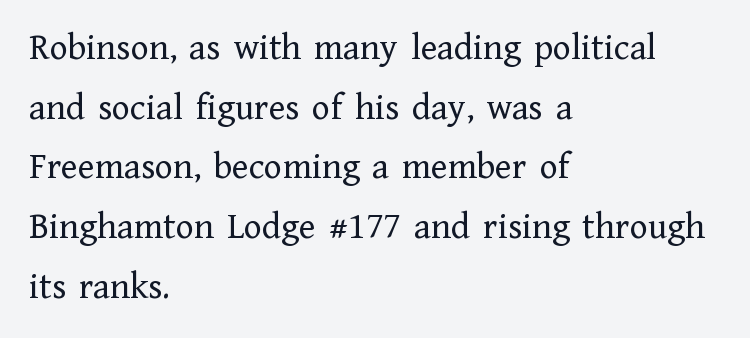
Yep, those are serifs on the letters. A light-to-regular cut is what we see here. Nobody touched the tracking dial on this one. The axis of the letterforms is exactly vertical. The line-height multiplier appears to be the usual default.
